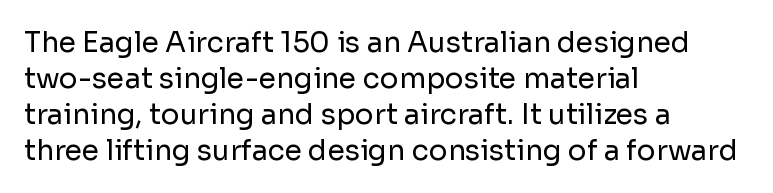
{"serif": "no", "italic": "no", "bold": "no", "weight": "regular", "width": "normal", "stroke_contrast": "low", "x_height": "medium", "monospaced": "no", "underline": "no", "align": "left", "line_spacing": "normal", "line_spacing_ratio": 1.28, "letter_spacing": "normal", "letter_spacing_em": 0.0, "glyph_px": 28}
